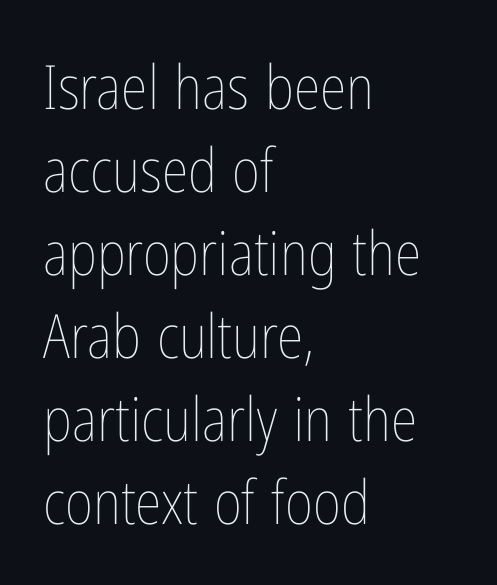
Q: Is the text bold? A: No.
Q: Is the text italic (slanted)? A: No, it is upright.
Q: Is the text underlined? A: No.
Q: How is the paragraph aligned? A: Left-aligned.
Q: Is the spacing between letters normal or unusually wide? A: Normal.
Q: Is the spacing between lines tight, normal or loose? A: Normal.
Q: Width (condensed, normal, or wide)? A: Condensed.
Q: Stroke contrast? A: Low.
Q: x-height? A: Medium.
Q: Monospaced? A: No.
